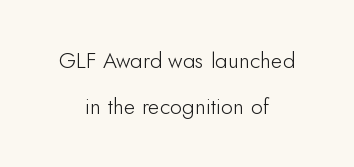
{"italic": "no", "bold": "no", "underline": "no", "align": "center", "line_spacing": "loose", "line_spacing_ratio": 2.09, "letter_spacing": "normal", "letter_spacing_em": 0.0, "glyph_px": 22}
